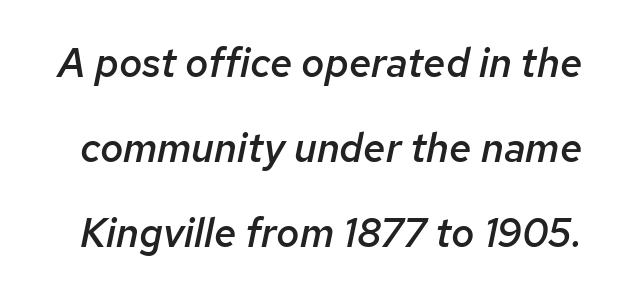
Successive baselines arrive slowly, with a big drop between each. The glyphs look as if they've been sheared to an angle. Tracking here is standard; glyphs follow each other at the usual distance. Descenders hang freely into open space. This sample has the flowing, uneven cadence of proportional lettering.
